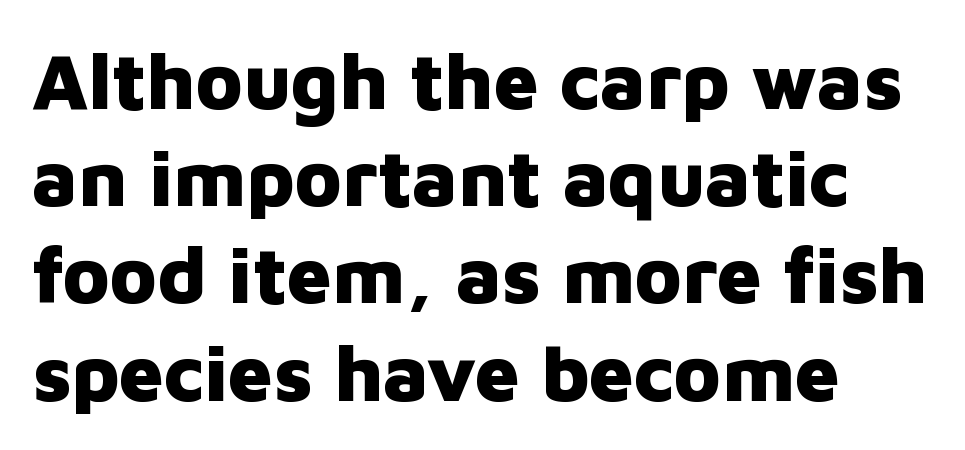
The image shows 79 px heavy sans-serif type, upright; set left-aligned, line spacing 1.23x, normal letter spacing, not underlined; low stroke contrast and a medium x-height.
